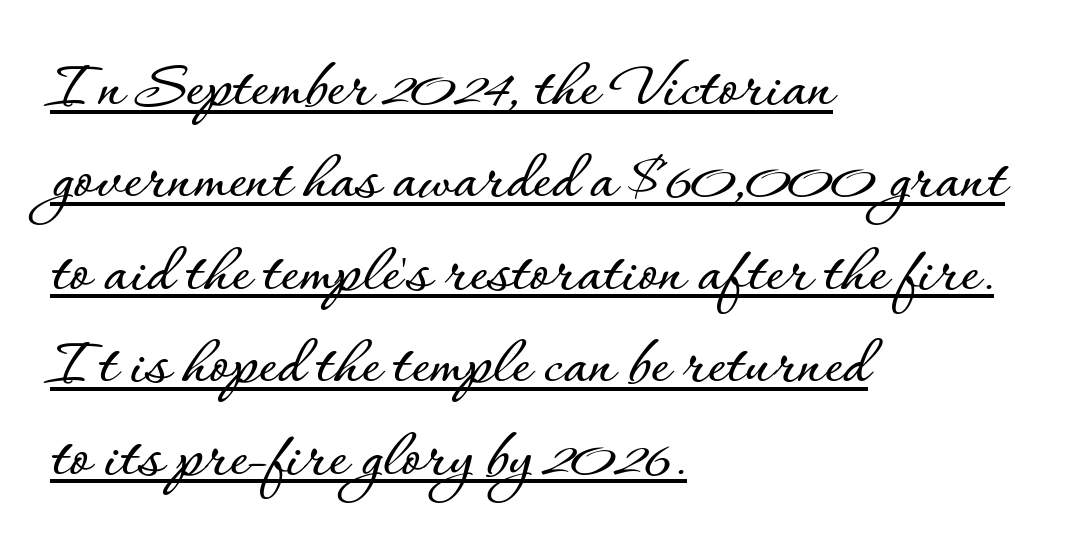
The image shows 70 px text type; set left-aligned, normal line spacing (1.32x), normal letter spacing, underlined; low stroke contrast and a small x-height.
